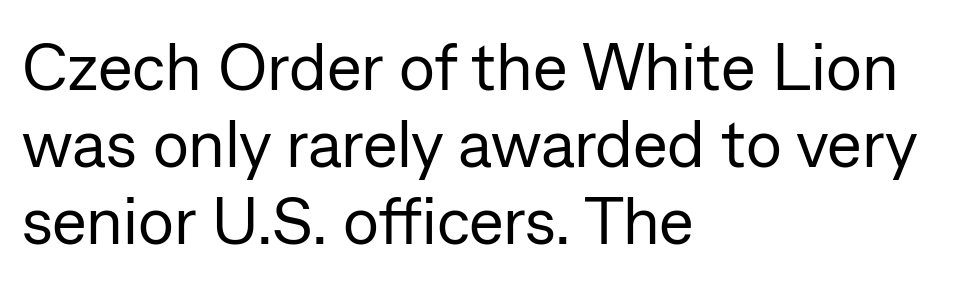
The designer went with a sans here, leaving each stem footless. Each letter keeps its own natural width here, so spacing adapts to shape. Lines of text with bare space underneath. The letterforms sit shoulder to shoulder at normal distance. The letters stand straight up with perfectly vertical stems. Visually the block forms a straight wall on the left and a jagged coastline on the right.
